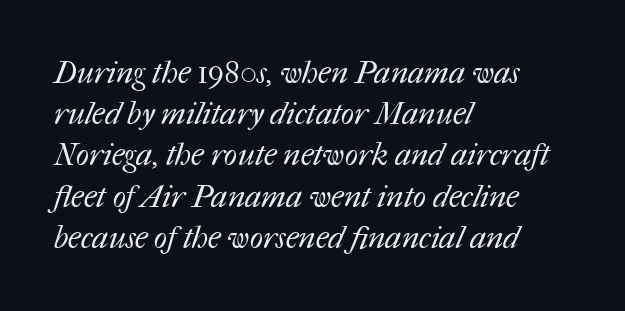
Stroke mass is kept to a normal reading level or below. Each row of text sits above clean, open space. You could call the tracking neutral — neither tight nor loose. Is this a fixed-width face? No — the glyphs have proportional, varying widths. Reading down the block, your eye returns to a fixed left position each line.
